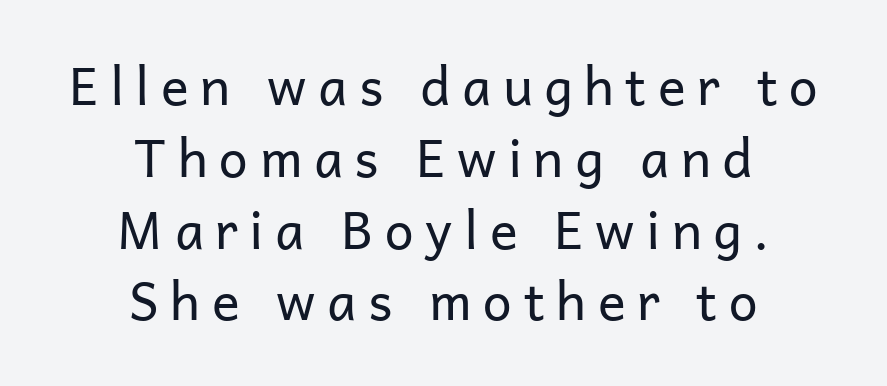
{"serif": "no", "italic": "no", "bold": "no", "weight": "regular", "width": "normal", "stroke_contrast": "low", "x_height": "medium", "monospaced": "no", "underline": "no", "align": "center", "line_spacing": "normal", "line_spacing_ratio": 1.38, "letter_spacing": "wide", "letter_spacing_em": 0.22, "glyph_px": 52}
